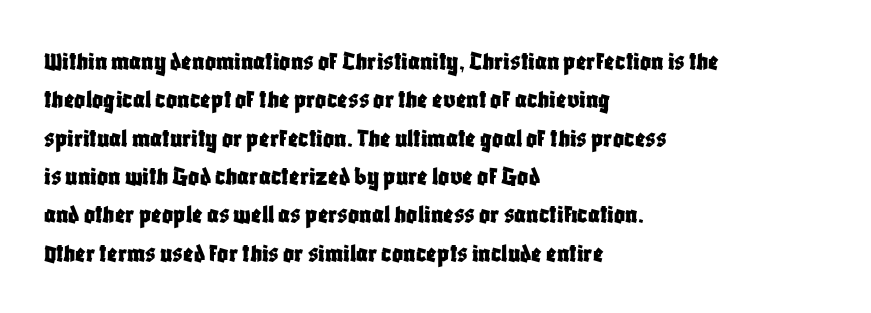
Q: Is the text italic (slanted)? A: No, it is upright.
Q: Is the text underlined? A: No.
Q: How is the paragraph aligned? A: Left-aligned.
Q: Is the spacing between letters normal or unusually wide? A: Normal.
Q: Is the spacing between lines tight, normal or loose? A: Normal.
